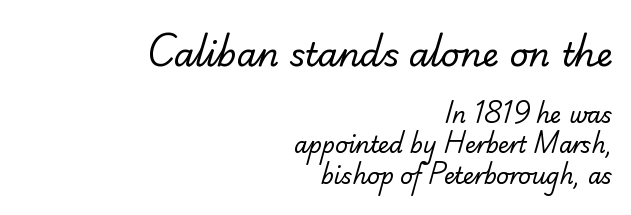
Q: Is the text bold? A: No.
Q: Is the typeface a serif or a sans-serif typeface? A: Sans-serif.
Q: Is the text underlined? A: No.
Q: How is the paragraph aligned? A: Right-aligned.
Q: Is the spacing between letters normal or unusually wide? A: Normal.
Q: Is the spacing between lines tight, normal or loose? A: Normal.
Q: Which block of text is set in a larger size, the first (top) or the second (bottom)? A: The first (top) one.
Q: Width (condensed, normal, or wide)? A: Normal.
Q: Stroke contrast? A: Low.
Q: x-height? A: Small.
Q: Monospaced? A: No.
